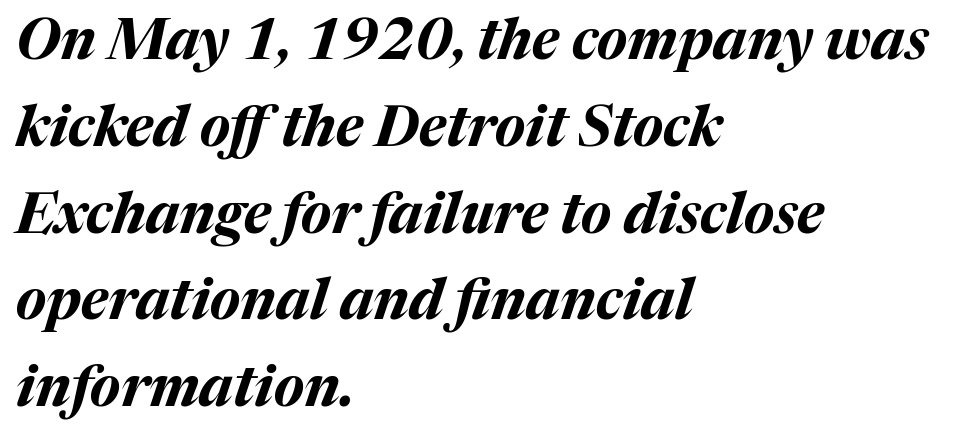
Q: Is the text bold? A: Yes.
Q: Is the text italic (slanted)? A: Yes, it leans right by about 17 degrees.
Q: Is the text underlined? A: No.
Q: How is the paragraph aligned? A: Left-aligned.
Q: Is the spacing between letters normal or unusually wide? A: Normal.
Q: Is the spacing between lines tight, normal or loose? A: Normal.
Q: Width (condensed, normal, or wide)? A: Normal.
Q: Stroke contrast? A: Medium.
Q: x-height? A: Medium.
Q: Monospaced? A: No.
